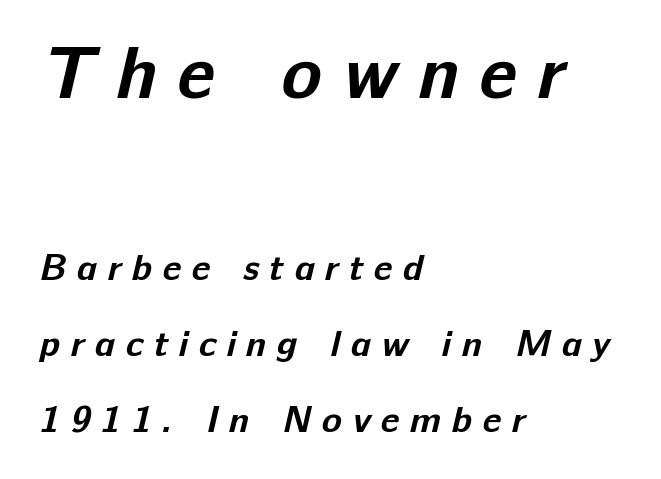
Q: Is the text bold? A: Yes.
Q: Is the typeface a serif or a sans-serif typeface? A: Sans-serif.
Q: Is the text underlined? A: No.
Q: How is the paragraph aligned? A: Left-aligned.
Q: Is the spacing between letters normal or unusually wide? A: Unusually wide.
Q: Is the spacing between lines tight, normal or loose? A: Loose.
Q: Which block of text is set in a larger size, the first (top) or the second (bottom)? A: The first (top) one.
Q: Width (condensed, normal, or wide)? A: Normal.
Q: Stroke contrast? A: Low.
Q: x-height? A: Medium.
Q: Monospaced? A: No.
